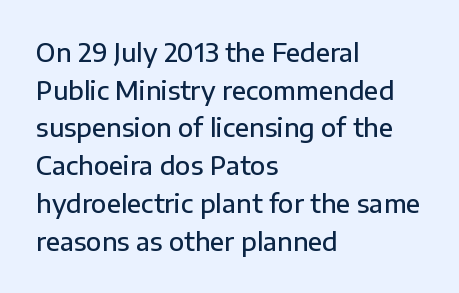
The image shows 25 px text type, upright; set left-aligned, normal line spacing (1.51x), normal letter spacing, not underlined.
